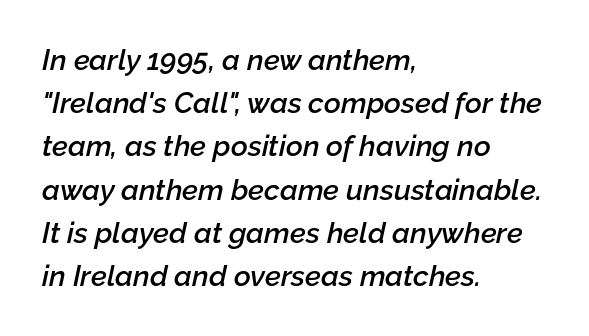
The image shows 29 px semibold type, italic (leaning right); set left-aligned, normal line spacing (1.49x), normal letter spacing, not underlined; low stroke contrast and a medium x-height.
